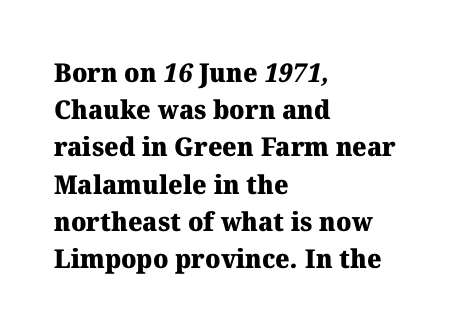
{"bold": "yes", "underline": "no", "align": "left", "line_spacing": "normal", "line_spacing_ratio": 1.43, "letter_spacing": "normal", "letter_spacing_em": 0.0, "glyph_px": 26}
